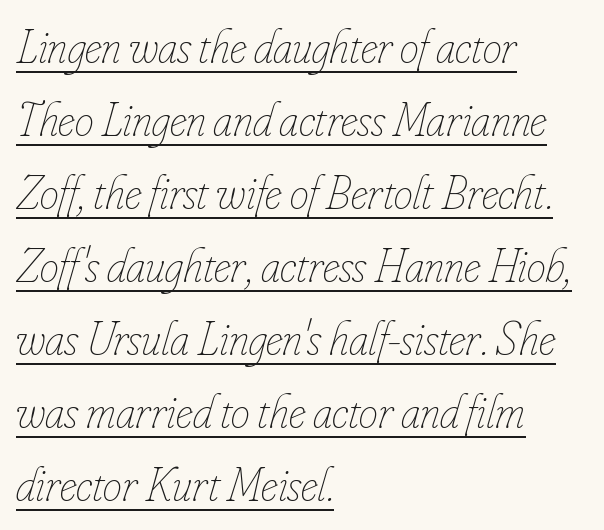
{"italic": "yes", "lean": "right", "slant_degrees": 16, "bold": "no", "weight": "thin", "width": "condensed", "stroke_contrast": "low", "x_height": "small", "monospaced": "no", "underline": "yes", "align": "left", "line_spacing": "normal", "line_spacing_ratio": 1.52, "letter_spacing": "normal", "letter_spacing_em": 0.0, "glyph_px": 48}
